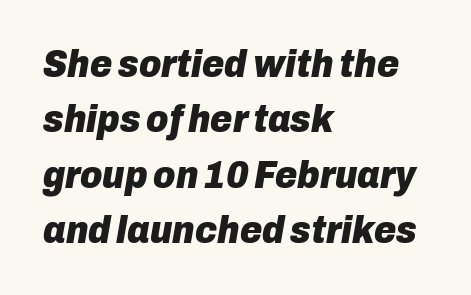
The area under the type is left untouched. Typeset ragged right — the left edge is the straight one. Quick note: italic. This block has exactly the height ordinary leading produces. The face used here is proportionally spaced, like ordinary book or web type. Emphasis by weight is at full strength: bold.
